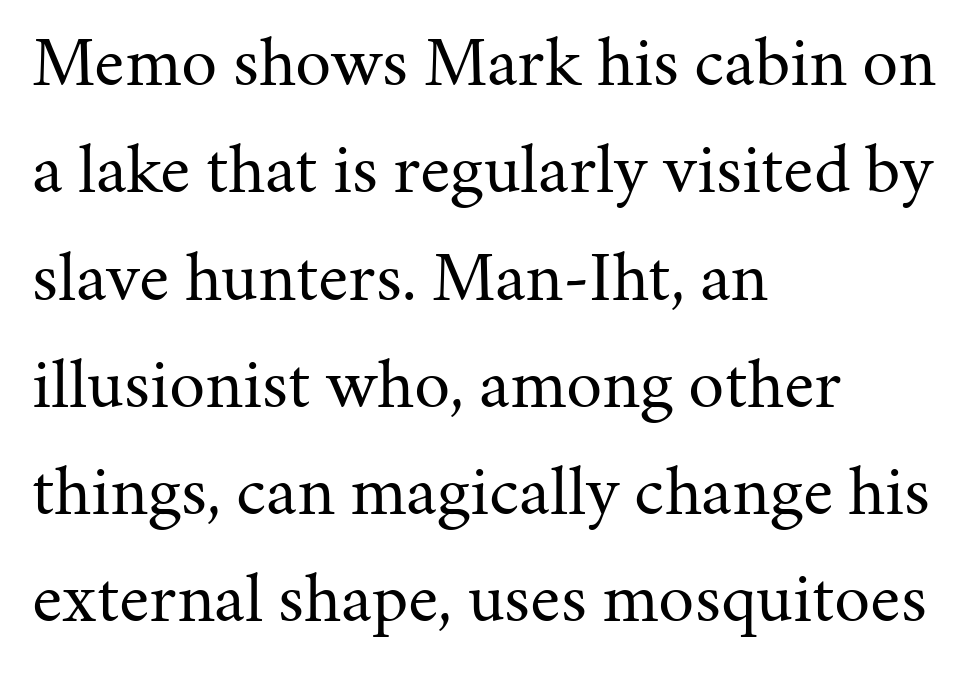
Q: Is the text bold? A: No.
Q: Is the text italic (slanted)? A: No, it is upright.
Q: Is the typeface a serif or a sans-serif typeface? A: Serif.
Q: Is the text underlined? A: No.
Q: How is the paragraph aligned? A: Left-aligned.
Q: Is the spacing between letters normal or unusually wide? A: Normal.
Q: Is the spacing between lines tight, normal or loose? A: Normal.
Q: Width (condensed, normal, or wide)? A: Normal.
Q: Stroke contrast? A: Medium.
Q: x-height? A: Medium.
Q: Monospaced? A: No.
